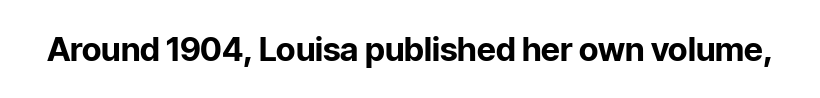
You'd pick this weight for a headline — it's a proper bold. I'd call this a sans setting — the letters go barefoot. The area under the type is left untouched. Spacing verdict: proportional, widths tailored to each character. The line texture is even and compact thanks to regular tracking. These lines were composed using upright roman letters.
